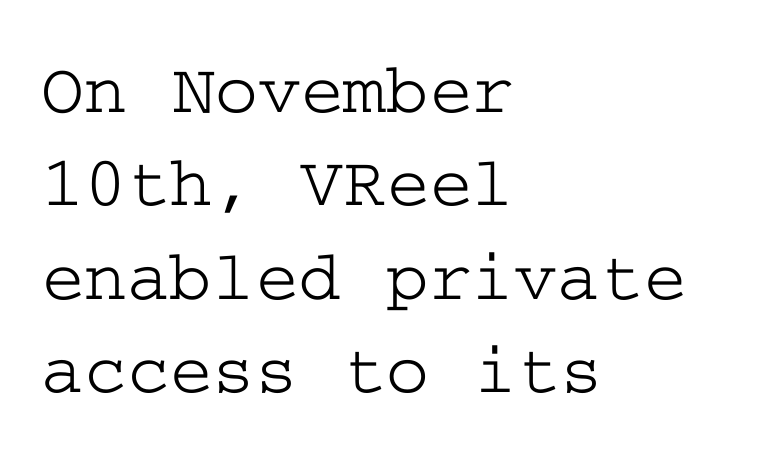
When letters stand straight like this, we call the style roman or upright. Where is the straight margin? On the left. Look at the tracking — it's just the regular setting, nothing added. The font family rendered here belongs to the serif group.
